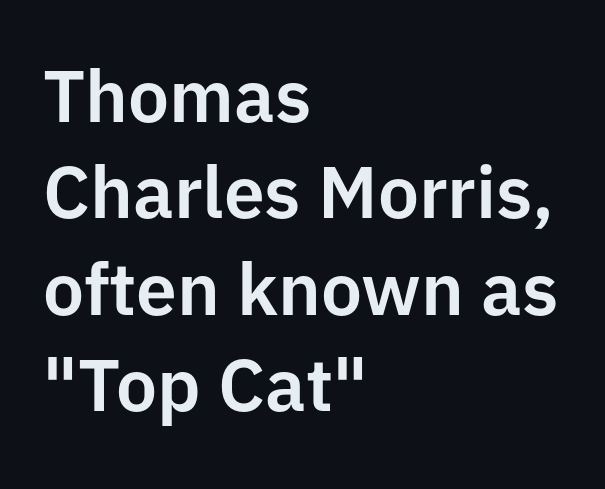
Spacing verdict: proportional, widths tailored to each character. The letters stand upright; this is a roman face. This sample is left-justified, so line endings fall wherever the words run out. The gaps between neighbouring characters are ordinary and unremarkable. You can tell from the bare stems that sans-serif type was used. Nobody drew a line under any word here.
